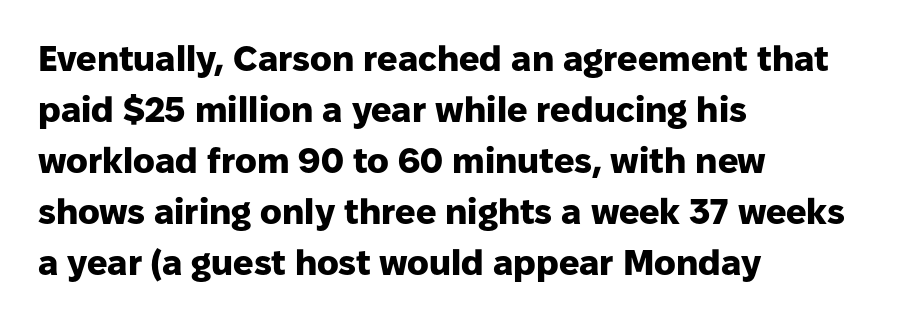
Q: Is the text bold? A: Yes.
Q: Is the text italic (slanted)? A: No, it is upright.
Q: Is the typeface a serif or a sans-serif typeface? A: Sans-serif.
Q: Is the text underlined? A: No.
Q: How is the paragraph aligned? A: Left-aligned.
Q: Is the spacing between letters normal or unusually wide? A: Normal.
Q: Is the spacing between lines tight, normal or loose? A: Normal.
Q: Width (condensed, normal, or wide)? A: Normal.
Q: Stroke contrast? A: Low.
Q: x-height? A: Medium.
Q: Monospaced? A: No.
